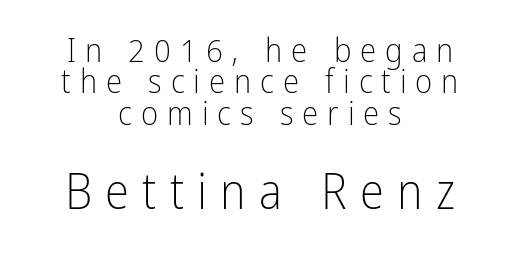
The image shows 49 px light, condensed sans-serif type, upright; set centered, tight line spacing (0.95x), unusually wide letter spacing (+0.27 em), not underlined; the second (bottom) block is 1.48x larger; low stroke contrast and a medium x-height.
